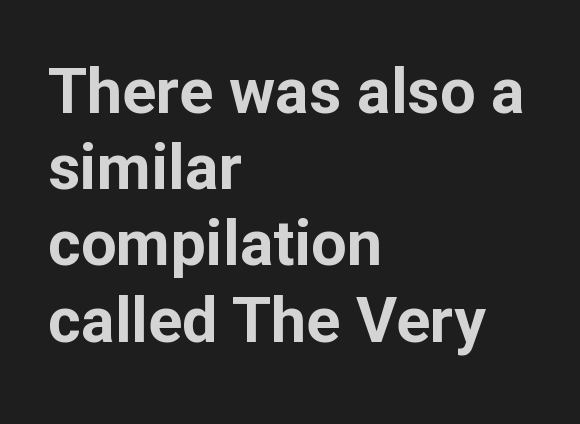
The gap between lines stays unmarked. Posture: upright roman. Inter-character spacing is left at the font's built-in metrics. You can tell from the bare stems that sans-serif type was used. Is the type bold? Yes — the strokes are clearly thick and heavy.
